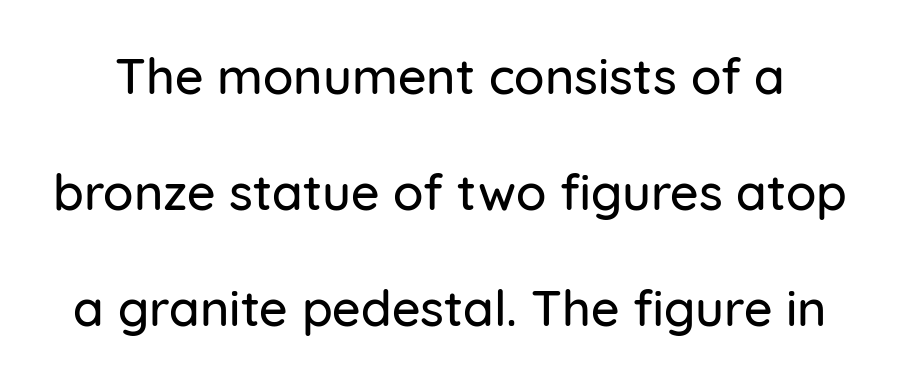
{"serif": "no", "italic": "no", "width": "normal", "stroke_contrast": "low", "x_height": "medium", "monospaced": "no", "underline": "no", "line_spacing": "loose", "line_spacing_ratio": 2.32, "letter_spacing": "normal", "letter_spacing_em": 0.0, "glyph_px": 50}
